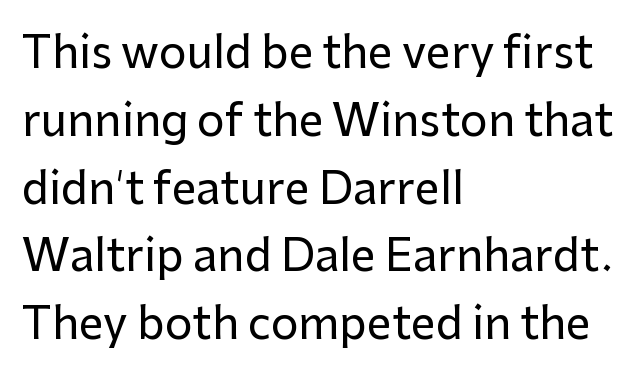
The image shows 44 px sans-serif type, upright; set left-aligned, normal line spacing (1.54x), normal letter spacing, not underlined; low stroke contrast and a medium x-height.
